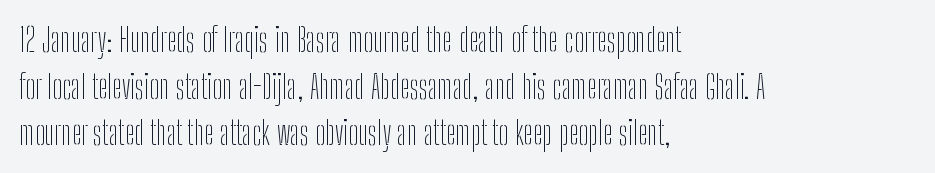
The image shows 33 px thin, condensed sans-serif type, upright; set left-aligned, normal line spacing (1.41x), normal letter spacing, not underlined; low stroke contrast and a medium x-height.
